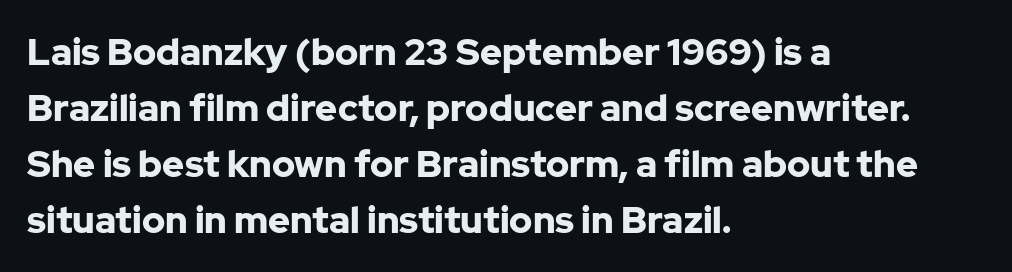
Strong, thick strokes mark this as bold type. Stroke terminals: plain, sans-serif. Posture: vertical. The leading is moderate, giving the passage an even texture. A typesetter would call this proportional, since set widths differ per character. No extra tracking has been applied to these lines.
